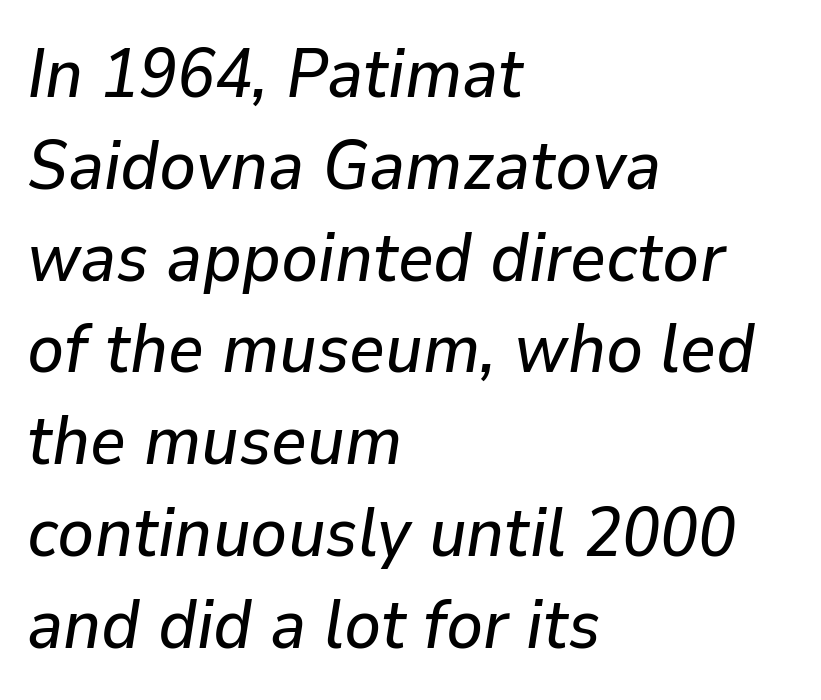
Q: Is the text italic (slanted)? A: Yes, it leans right by about 9 degrees.
Q: Is the text underlined? A: No.
Q: How is the paragraph aligned? A: Left-aligned.
Q: Is the spacing between letters normal or unusually wide? A: Normal.
Q: Is the spacing between lines tight, normal or loose? A: Normal.
Q: Width (condensed, normal, or wide)? A: Normal.
Q: Stroke contrast? A: Low.
Q: x-height? A: Medium.
Q: Monospaced? A: No.
